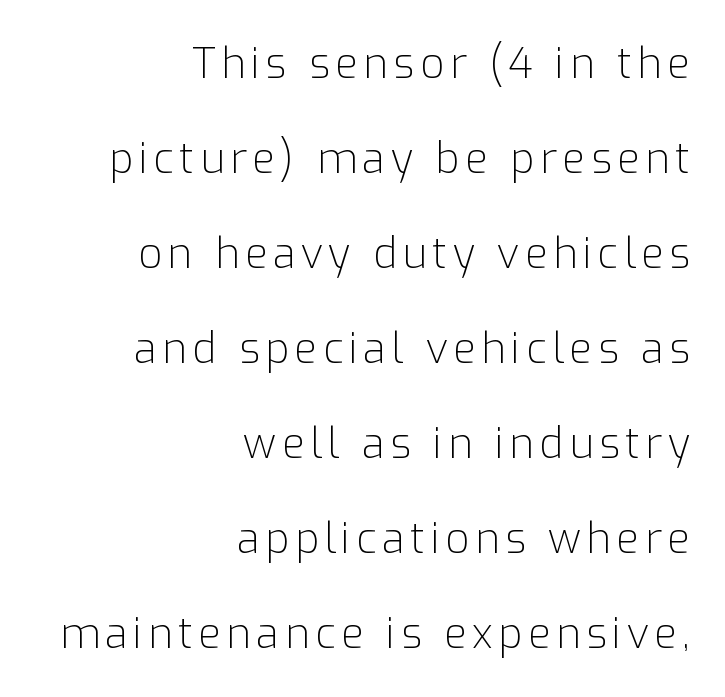
The image shows 42 px light sans-serif type, upright; set right-aligned, loose line spacing (2.26x), not underlined; low stroke contrast and a medium x-height.
